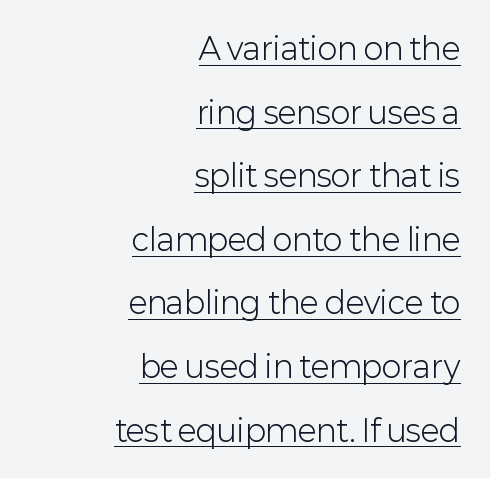
This rendering leaves character spacing at its baseline value. These lines stack with their right ends in a neat column. The sample's only ornament is a line tracing under the words. The designer dialed line spacing up above the default. Compared with a typical body face, this is equally light or lighter still. If you drew a line through each stem, it would be perfectly vertical.
